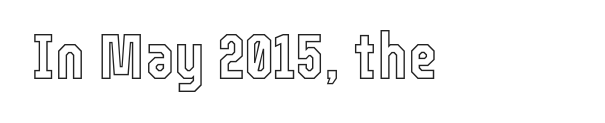
{"italic": "no", "width": "condensed", "x_height": "medium", "monospaced": "no", "underline": "no", "align": "left", "letter_spacing": "normal", "letter_spacing_em": 0.0, "glyph_px": 64}
